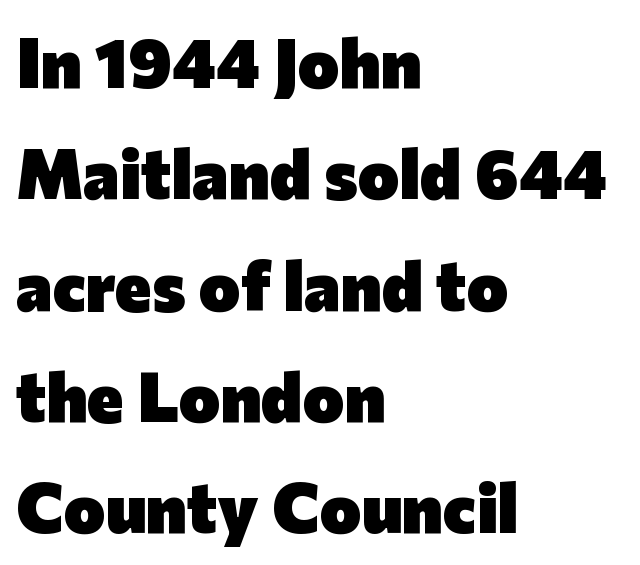
{"serif": "no", "italic": "no", "bold": "yes", "weight": "heavy", "width": "normal", "stroke_contrast": "low", "x_height": "medium", "monospaced": "no", "underline": "no", "align": "left", "line_spacing": "normal", "line_spacing_ratio": 1.59, "letter_spacing": "normal", "letter_spacing_em": 0.0, "glyph_px": 70}
